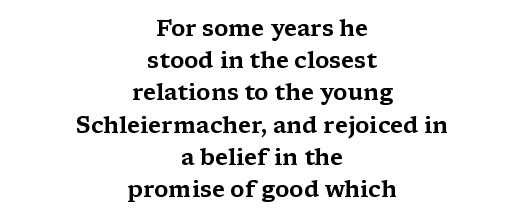
{"italic": "no", "underline": "no", "align": "center", "line_spacing": "normal", "line_spacing_ratio": 1.4, "letter_spacing": "normal", "letter_spacing_em": 0.0, "glyph_px": 23}
